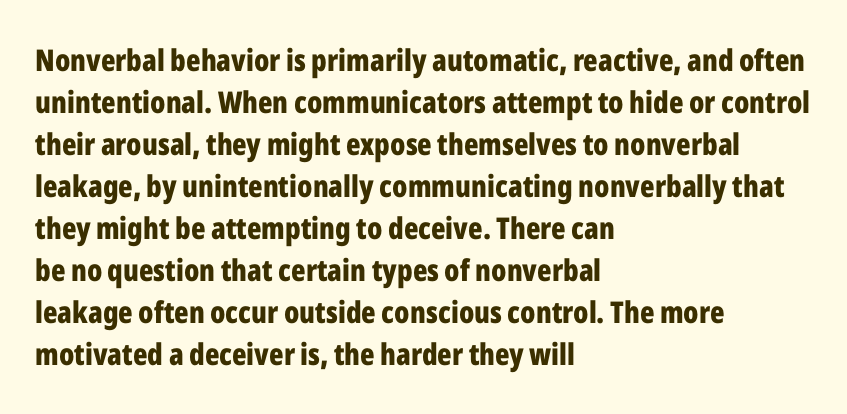
Q: Is the text bold? A: Yes.
Q: Is the text italic (slanted)? A: No, it is upright.
Q: Is the typeface a serif or a sans-serif typeface? A: Sans-serif.
Q: Is the text underlined? A: No.
Q: How is the paragraph aligned? A: Left-aligned.
Q: Is the spacing between letters normal or unusually wide? A: Normal.
Q: Is the spacing between lines tight, normal or loose? A: Normal.
Q: Width (condensed, normal, or wide)? A: Condensed.
Q: Stroke contrast? A: Low.
Q: x-height? A: Medium.
Q: Monospaced? A: No.
